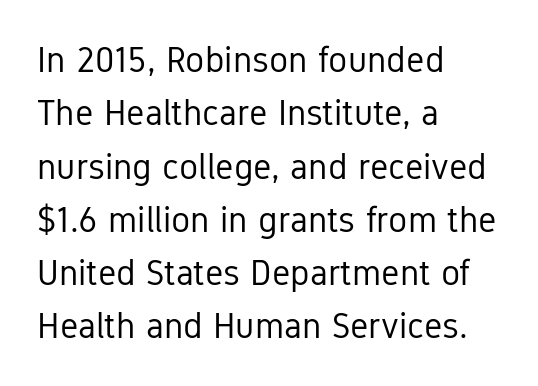
The image shows 36 px regular-weight, condensed sans-serif type, upright; set left-aligned, normal line spacing (1.48x), normal letter spacing, not underlined; low stroke contrast and a medium x-height.
